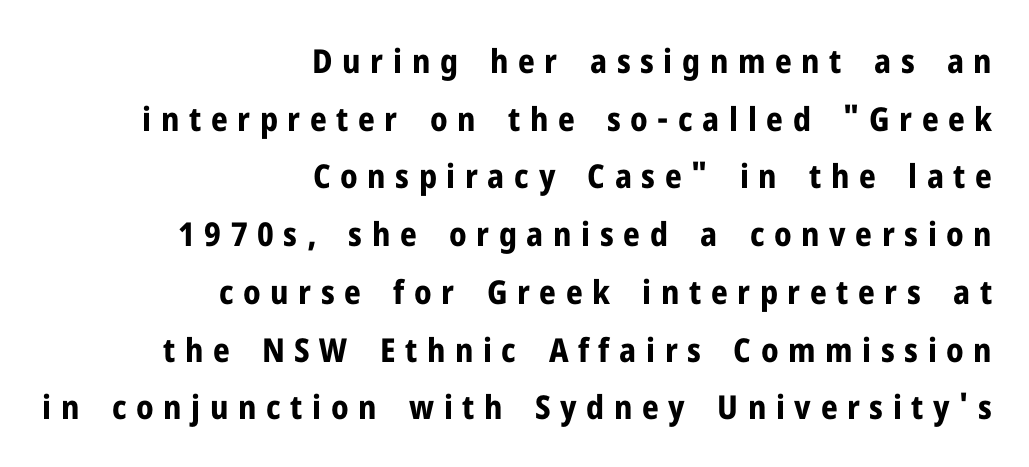
{"serif": "no", "italic": "no", "bold": "yes", "weight": "bold", "width": "normal", "stroke_contrast": "low", "x_height": "medium", "monospaced": "no", "underline": "no", "align": "right", "line_spacing_ratio": 1.75, "letter_spacing": "wide", "letter_spacing_em": 0.29, "glyph_px": 33}
